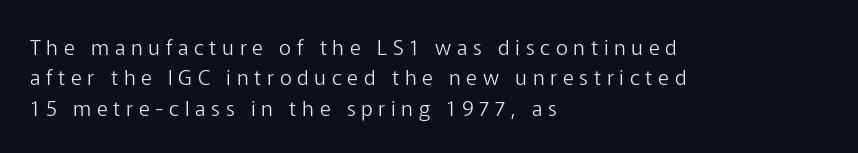
{"italic": "no", "bold": "no", "underline": "no", "align": "left", "line_spacing": "normal", "line_spacing_ratio": 1.45, "letter_spacing": "wide", "letter_spacing_em": 0.27, "glyph_px": 21}
